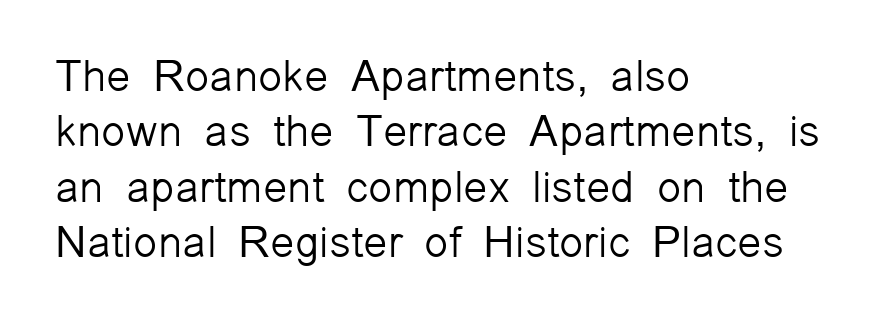
{"serif": "no", "italic": "no", "bold": "no", "weight": "light", "width": "normal", "stroke_contrast": "low", "x_height": "medium", "monospaced": "no", "underline": "no", "align": "left", "line_spacing": "normal", "line_spacing_ratio": 1.26, "letter_spacing": "normal", "letter_spacing_em": 0.0, "glyph_px": 44}
